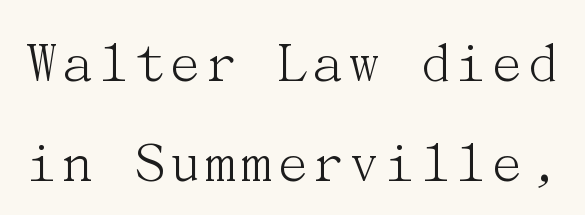
{"serif": "yes", "italic": "no", "bold": "no", "weight": "light", "width": "normal", "stroke_contrast": "medium", "x_height": "medium", "underline": "no", "line_spacing": "normal", "line_spacing_ratio": 1.64, "letter_spacing": "normal", "letter_spacing_em": 0.0, "glyph_px": 61}
